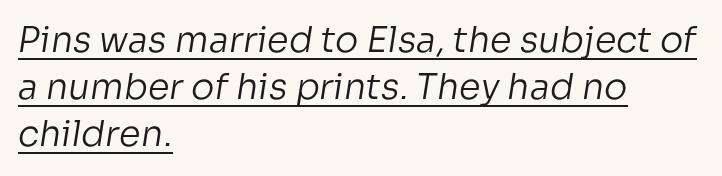
Q: Is the text bold? A: No.
Q: Is the typeface a serif or a sans-serif typeface? A: Sans-serif.
Q: Is the text underlined? A: Yes.
Q: How is the paragraph aligned? A: Left-aligned.
Q: Is the spacing between letters normal or unusually wide? A: Normal.
Q: Is the spacing between lines tight, normal or loose? A: Normal.
Q: Width (condensed, normal, or wide)? A: Normal.
Q: Stroke contrast? A: Low.
Q: x-height? A: Medium.
Q: Monospaced? A: No.
